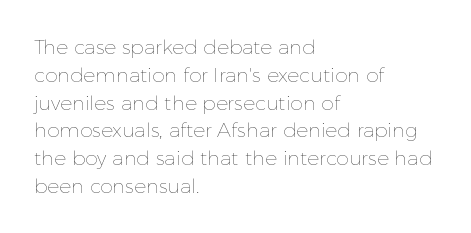
The image shows 20 px text type, upright; set left-aligned, normal line spacing (1.39x), normal letter spacing, not underlined.
